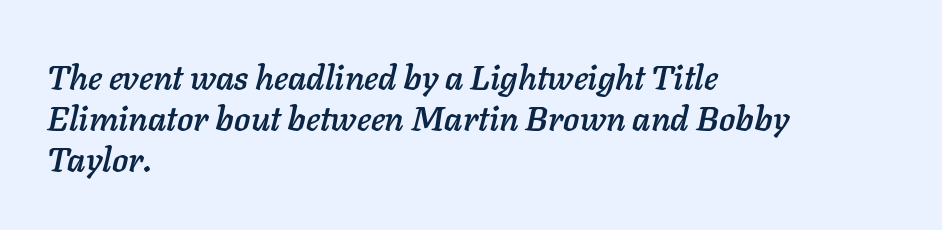
Q: Is the text italic (slanted)? A: Yes, it leans right by about 11 degrees.
Q: Is the text underlined? A: No.
Q: How is the paragraph aligned? A: Left-aligned.
Q: Is the spacing between letters normal or unusually wide? A: Normal.
Q: Width (condensed, normal, or wide)? A: Normal.
Q: Stroke contrast? A: Low.
Q: x-height? A: Medium.
Q: Monospaced? A: No.
